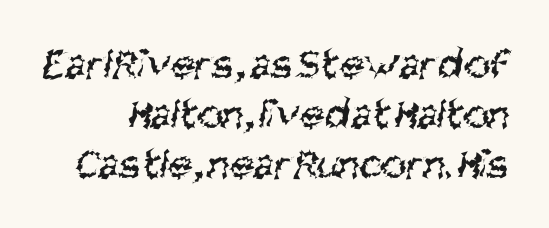
Q: Is the text bold? A: No.
Q: Is the typeface a serif or a sans-serif typeface? A: Sans-serif.
Q: Is the text underlined? A: No.
Q: Is the spacing between letters normal or unusually wide? A: Normal.
Q: Is the spacing between lines tight, normal or loose? A: Tight.
Q: Width (condensed, normal, or wide)? A: Condensed.
Q: Stroke contrast? A: Medium.
Q: x-height? A: Large.
Q: Monospaced? A: No.
